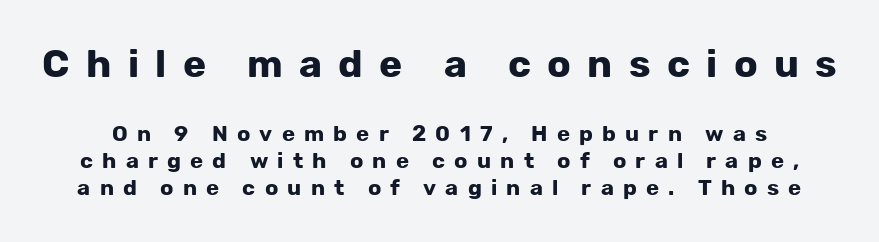
Spacing verdict: proportional, widths tailored to each character. The foot of each line stays bare and open. Is the lower block the larger one? No — the upper block carries the bigger type. In terms of posture, this sample is upright.
